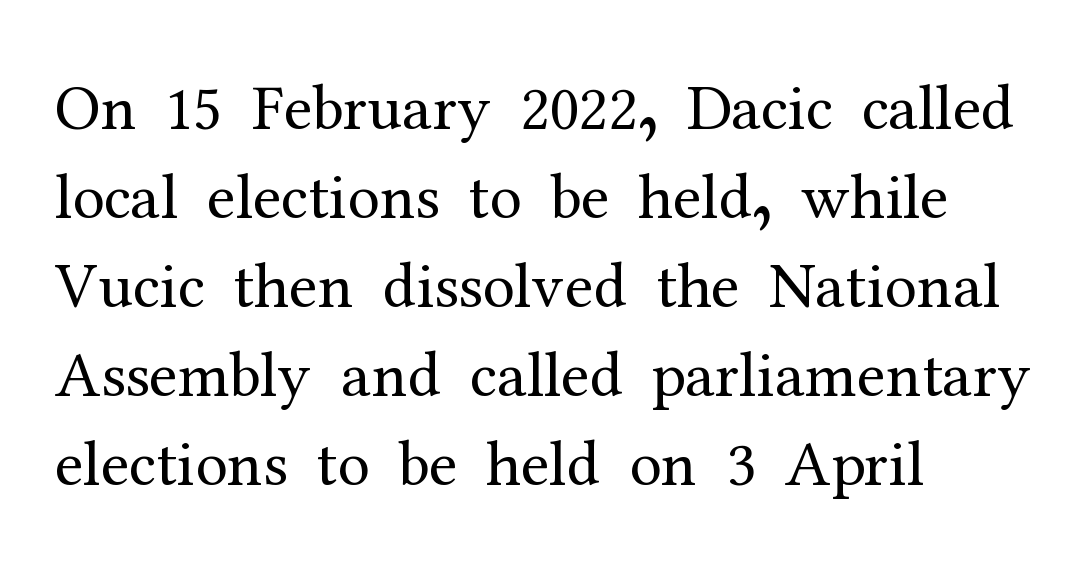
The image shows 65 px regular-weight serif type, upright; set left-aligned, normal line spacing (1.37x), normal letter spacing, not underlined; medium stroke contrast and a medium x-height.
